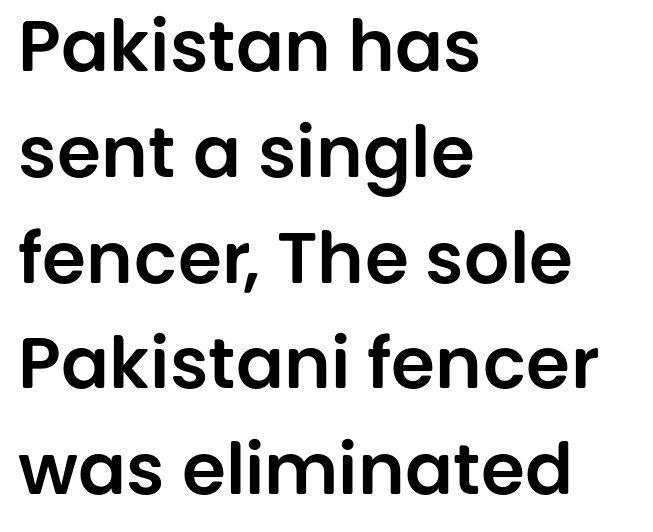
{"serif": "no", "italic": "no", "width": "normal", "stroke_contrast": "low", "x_height": "large", "monospaced": "no", "underline": "no", "align": "left", "line_spacing": "normal", "line_spacing_ratio": 1.49, "letter_spacing": "normal", "letter_spacing_em": 0.0, "glyph_px": 71}
